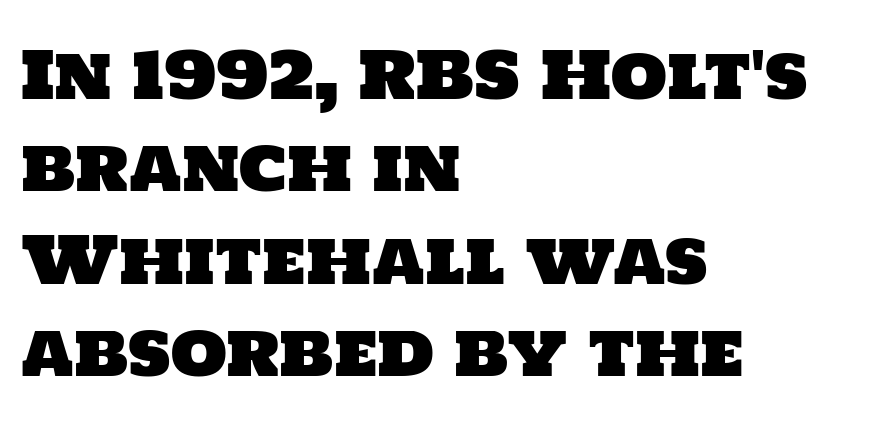
Q: Is the typeface a serif or a sans-serif typeface? A: Sans-serif.
Q: Is the text underlined? A: No.
Q: How is the paragraph aligned? A: Left-aligned.
Q: Is the spacing between letters normal or unusually wide? A: Normal.
Q: Is the spacing between lines tight, normal or loose? A: Normal.
Q: Width (condensed, normal, or wide)? A: Normal.
Q: Stroke contrast? A: Low.
Q: x-height? A: Large.
Q: Monospaced? A: No.
